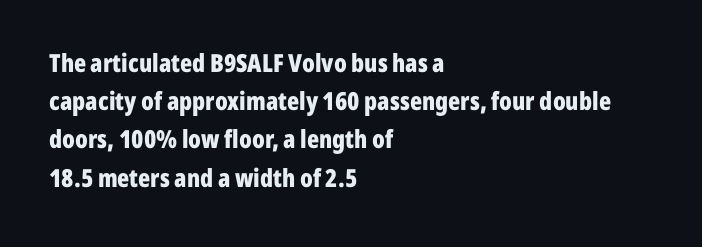
The image shows 25 px bold type, upright; set left-aligned, normal line spacing (1.53x), normal letter spacing, not underlined.
